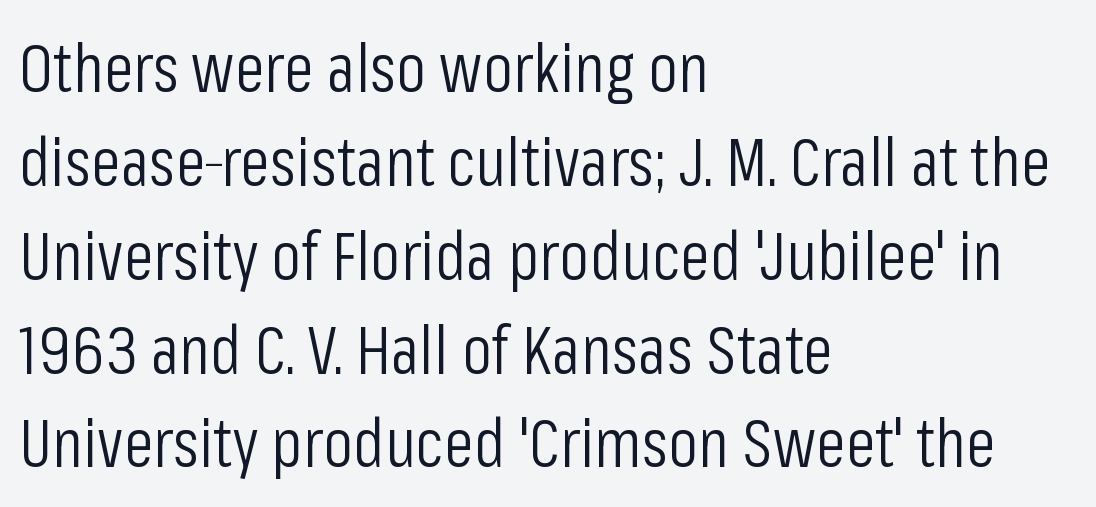
The image shows 68 px light, condensed sans-serif type, upright; set left-aligned, normal line spacing (1.38x), normal letter spacing, not underlined; low stroke contrast and a medium x-height.
